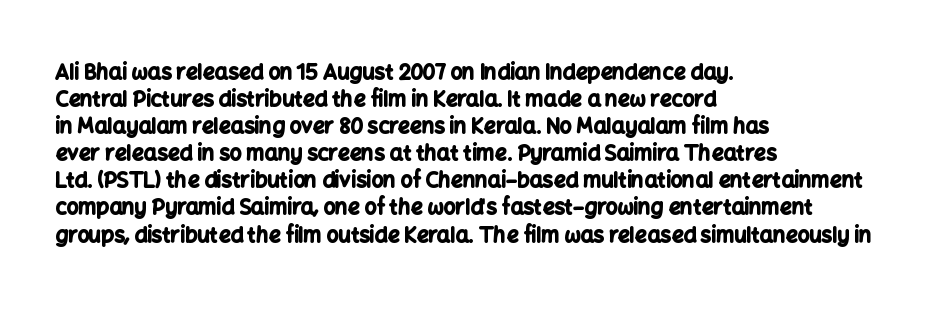
The space directly below the letters is spotless. In terms of leading, this rendering sits right in the middle. Notice how the stems are strictly vertical — no italics here. Honestly, the letter spacing is just normal — you wouldn't notice it. Typesetter's note: full bold, strokes at maximum text heaviness.
